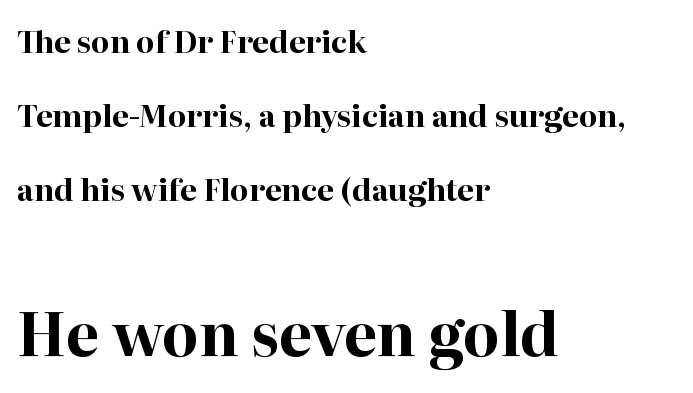
The image shows 59 px bold serif type, upright; set left-aligned, loose line spacing (2.47x), normal letter spacing, not underlined; the second (bottom) block is 1.97x larger; high stroke contrast and a medium x-height.
